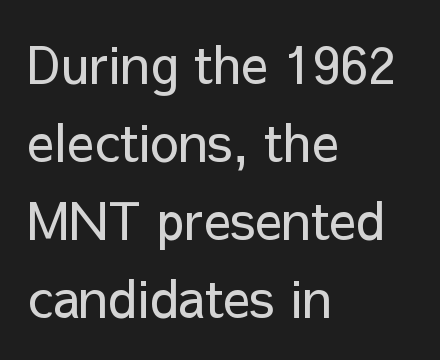
Q: Is the text bold? A: No.
Q: Is the text italic (slanted)? A: No, it is upright.
Q: Is the typeface a serif or a sans-serif typeface? A: Sans-serif.
Q: Is the text underlined? A: No.
Q: How is the paragraph aligned? A: Left-aligned.
Q: Is the spacing between letters normal or unusually wide? A: Normal.
Q: Is the spacing between lines tight, normal or loose? A: Normal.
Q: Width (condensed, normal, or wide)? A: Normal.
Q: Stroke contrast? A: Low.
Q: x-height? A: Medium.
Q: Monospaced? A: No.
